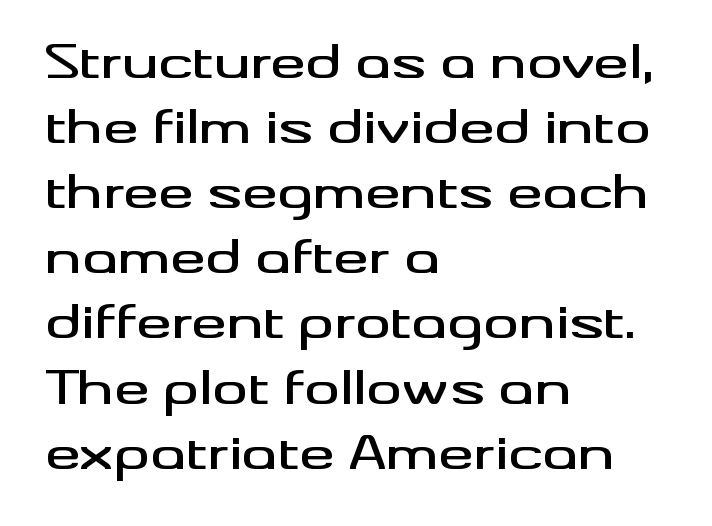
The horizontal fit of the characters is conventional and even. Character widths vary here, with narrow letters taking less room than wide ones. Leading matches the norm, producing a regular column. These lines stack with their left ends in a neat column.
